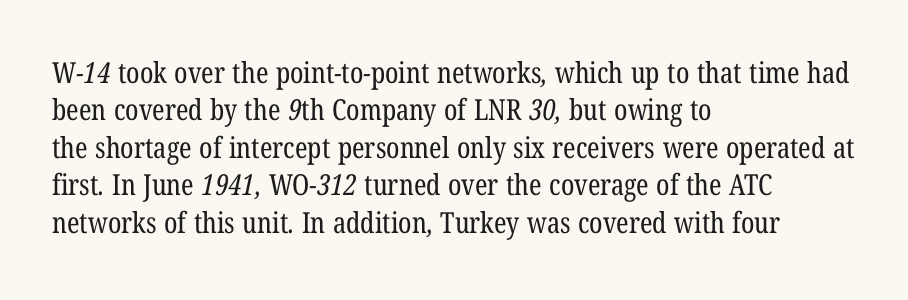
Serifs: yes, visible at the terminals of the letterforms. Standard letterfit; no display-style spreading of the glyphs. Regarding leading, the lines here are spaced in the standard way. The letters look calm and open, with moderate or lighter stems. Line starts are locked; line ends wander. Note the varied advance widths — an 'i' is clearly narrower than an 'm'.
